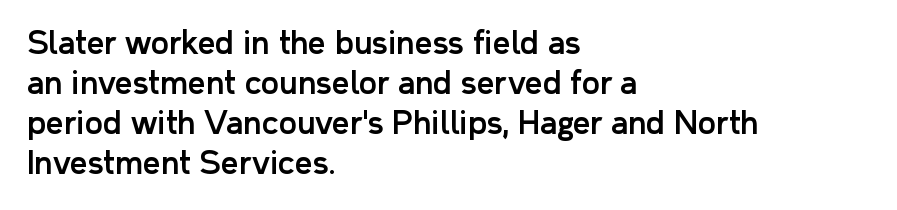
{"serif": "no", "italic": "no", "width": "normal", "stroke_contrast": "low", "x_height": "medium", "monospaced": "no", "underline": "no", "align": "left", "line_spacing": "normal", "line_spacing_ratio": 1.29, "letter_spacing": "normal", "letter_spacing_em": 0.0, "glyph_px": 31}
